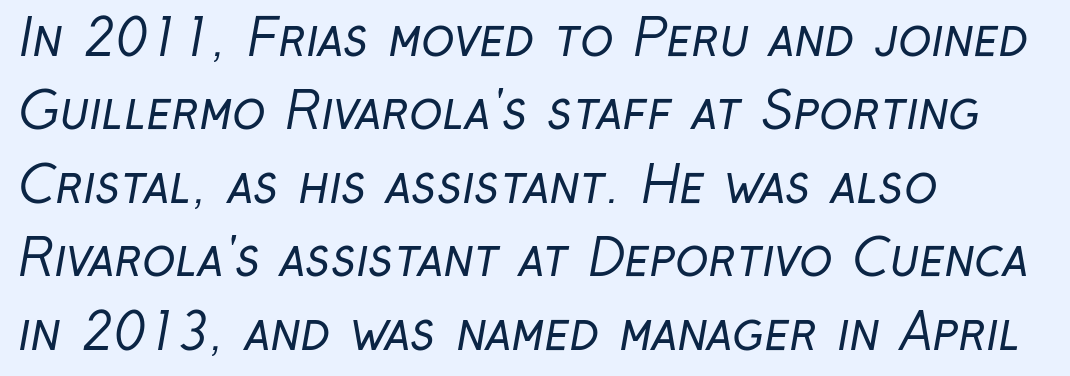
Q: Is the text bold? A: No.
Q: Is the typeface a serif or a sans-serif typeface? A: Sans-serif.
Q: Is the text underlined? A: No.
Q: How is the paragraph aligned? A: Left-aligned.
Q: Is the spacing between letters normal or unusually wide? A: Normal.
Q: Is the spacing between lines tight, normal or loose? A: Normal.
Q: Width (condensed, normal, or wide)? A: Condensed.
Q: Stroke contrast? A: Low.
Q: x-height? A: Medium.
Q: Monospaced? A: No.
